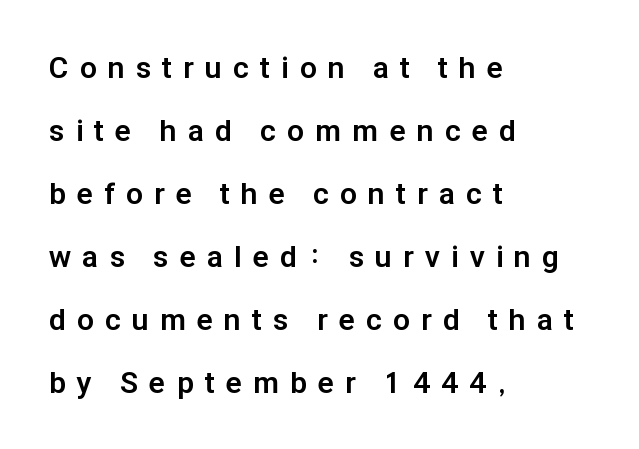
Q: Is the text bold? A: Yes.
Q: Is the text italic (slanted)? A: No, it is upright.
Q: Is the typeface a serif or a sans-serif typeface? A: Sans-serif.
Q: Is the text underlined? A: No.
Q: How is the paragraph aligned? A: Left-aligned.
Q: Is the spacing between letters normal or unusually wide? A: Unusually wide.
Q: Is the spacing between lines tight, normal or loose? A: Loose.
Q: Width (condensed, normal, or wide)? A: Normal.
Q: Stroke contrast? A: Low.
Q: x-height? A: Medium.
Q: Monospaced? A: No.
